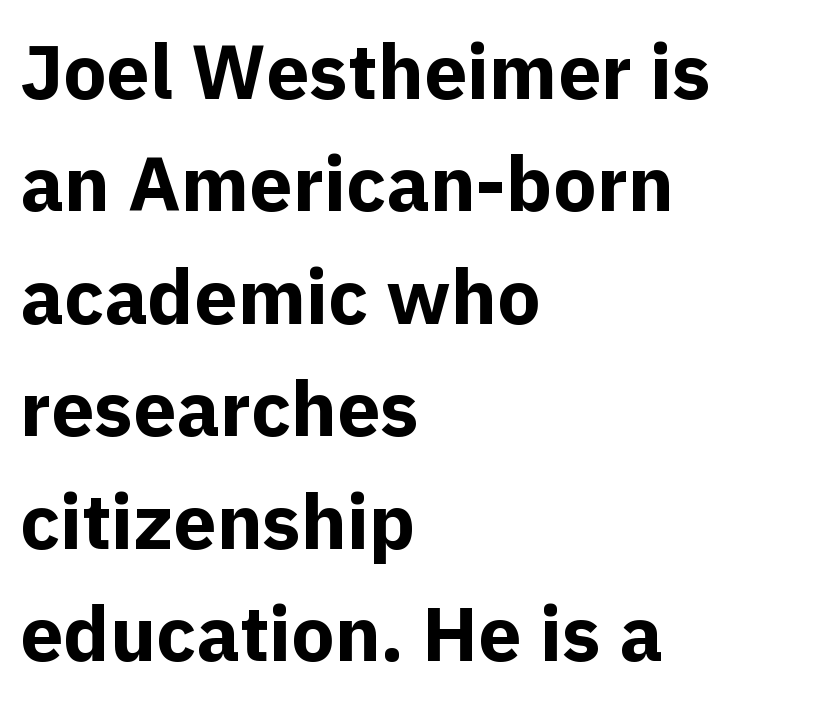
To sum up the face: it is a sans, with no serifs. The typesetting leans heavy: a genuine bold. Spacing verdict: proportional, widths tailored to each character. Layout note: lines flush left.
